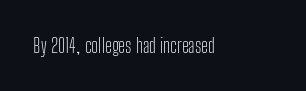
Posture: upright roman. Short note: letters normally spaced. The weight would be labelled regular, book, light, or lighter still. Lines of text with bare space underneath.
